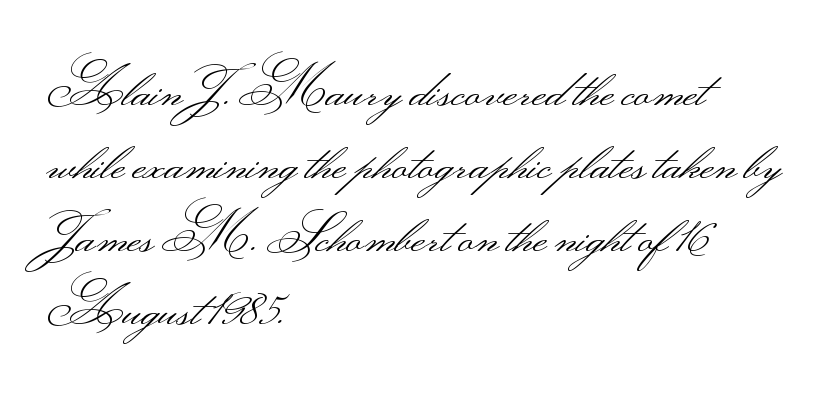
Inter-character spacing is left at the font's built-in metrics. Character widths vary here, with narrow letters taking less room than wide ones. Stroke terminals: plain, sans-serif. Is there much room between lines? A standard amount, neither cramped nor airy. The compositor pushed each line to the left boundary.
